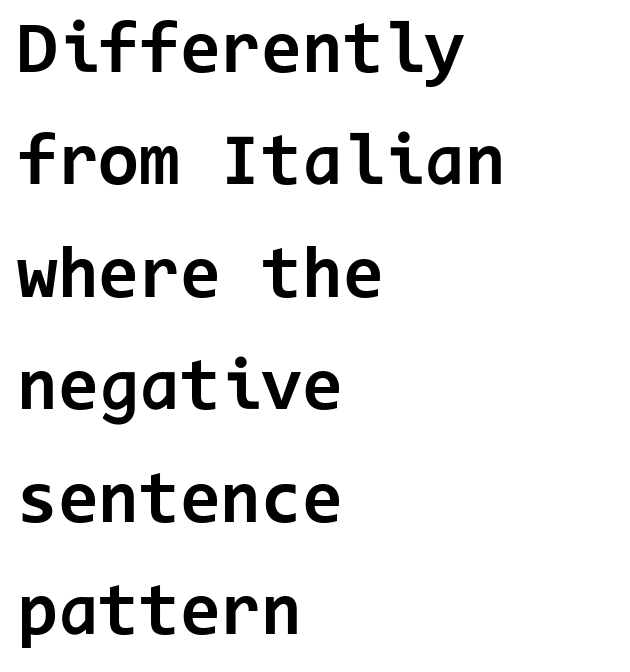
{"serif": "no", "italic": "no", "bold": "yes", "weight": "bold", "width": "normal", "stroke_contrast": "low", "x_height": "medium", "monospaced": "yes", "underline": "no", "align": "left", "line_spacing": "normal", "line_spacing_ratio": 1.52, "letter_spacing": "normal", "letter_spacing_em": 0.0, "glyph_px": 74}
